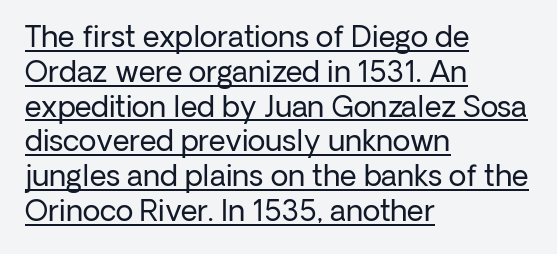
{"serif": "no", "italic": "no", "bold": "no", "weight": "regular", "width": "normal", "stroke_contrast": "low", "x_height": "medium", "monospaced": "no", "underline": "yes", "align": "left", "line_spacing_ratio": 1.2, "letter_spacing": "normal", "letter_spacing_em": 0.0, "glyph_px": 29}
